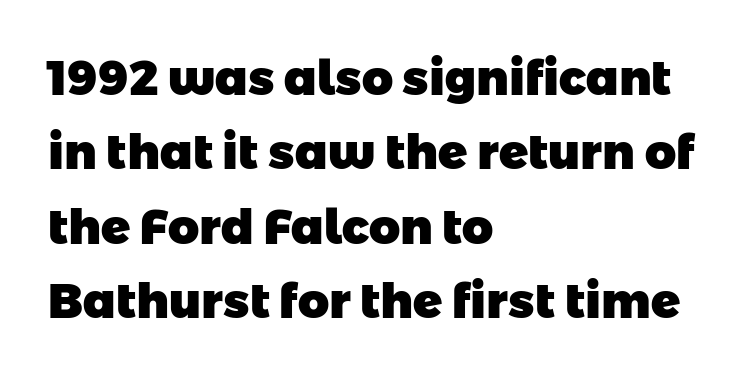
{"serif": "no", "bold": "yes", "weight": "heavy", "width": "normal", "stroke_contrast": "low", "x_height": "medium", "monospaced": "no", "underline": "no", "align": "left", "line_spacing": "normal", "line_spacing_ratio": 1.55, "letter_spacing": "normal", "letter_spacing_em": 0.0, "glyph_px": 48}
